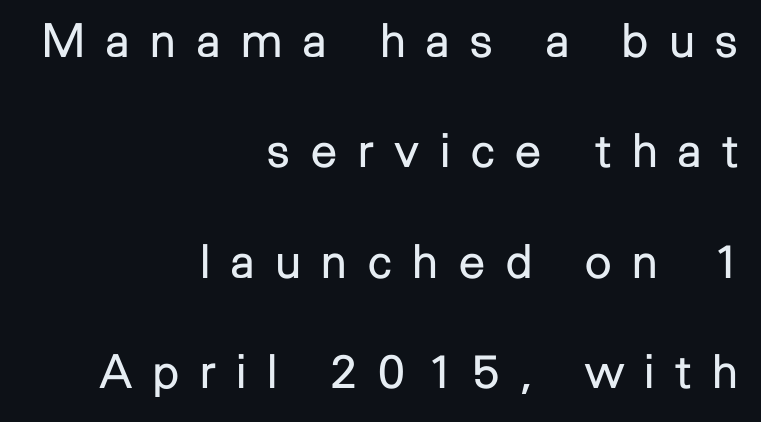
The image shows 47 px regular-weight sans-serif type, upright; set right-aligned, loose line spacing (2.35x), unusually wide letter spacing (+0.44 em), not underlined; low stroke contrast and a medium x-height.
